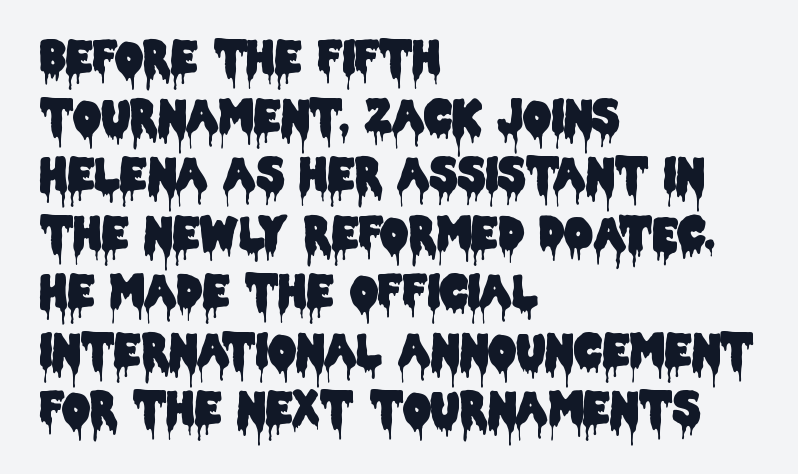
{"serif": "no", "italic": "no", "width": "condensed", "stroke_contrast": "low", "x_height": "large", "monospaced": "no", "underline": "no", "align": "left", "line_spacing": "normal", "line_spacing_ratio": 1.33, "letter_spacing": "normal", "letter_spacing_em": 0.0, "glyph_px": 44}
